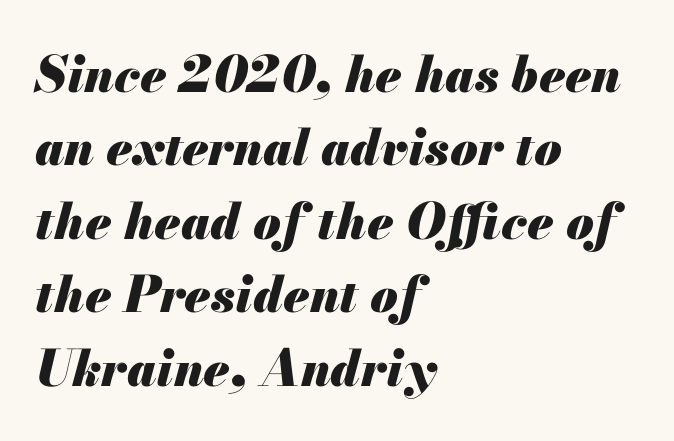
Q: Is the text bold? A: Yes.
Q: Is the text italic (slanted)? A: Yes, it leans right by about 13 degrees.
Q: Is the text underlined? A: No.
Q: How is the paragraph aligned? A: Left-aligned.
Q: Is the spacing between letters normal or unusually wide? A: Normal.
Q: Is the spacing between lines tight, normal or loose? A: Normal.
Q: Width (condensed, normal, or wide)? A: Normal.
Q: Stroke contrast? A: Medium.
Q: x-height? A: Small.
Q: Monospaced? A: No.
